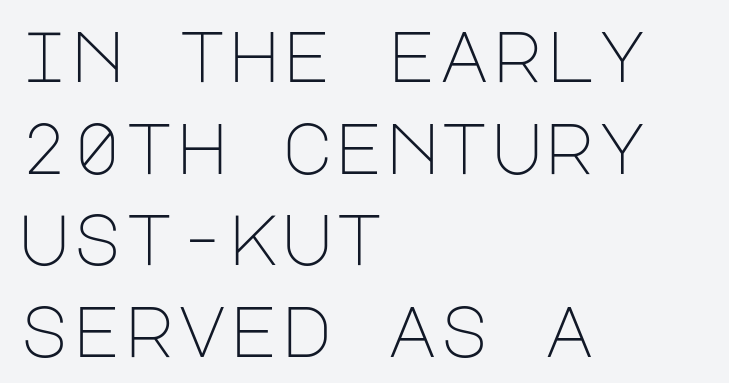
{"serif": "no", "italic": "no", "bold": "no", "weight": "light", "width": "normal", "stroke_contrast": "low", "x_height": "large", "underline": "no", "align": "left", "line_spacing": "normal", "line_spacing_ratio": 1.29, "letter_spacing": "normal", "letter_spacing_em": 0.0, "glyph_px": 71}
